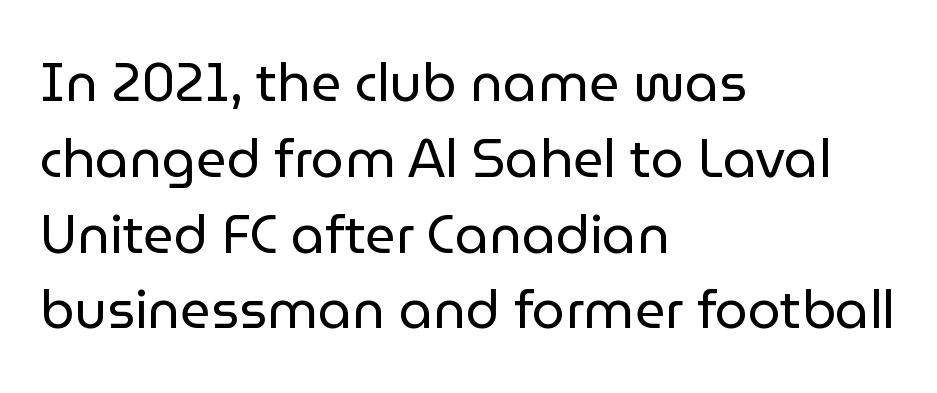
The axis of the letterforms is exactly vertical. Words appear dense and cohesive because spacing is normal. Nobody drew a line under any word here. You could not count columns in this text — the font is proportionally spaced. Check where the strokes stop: nothing finishes them off — pure sans.
